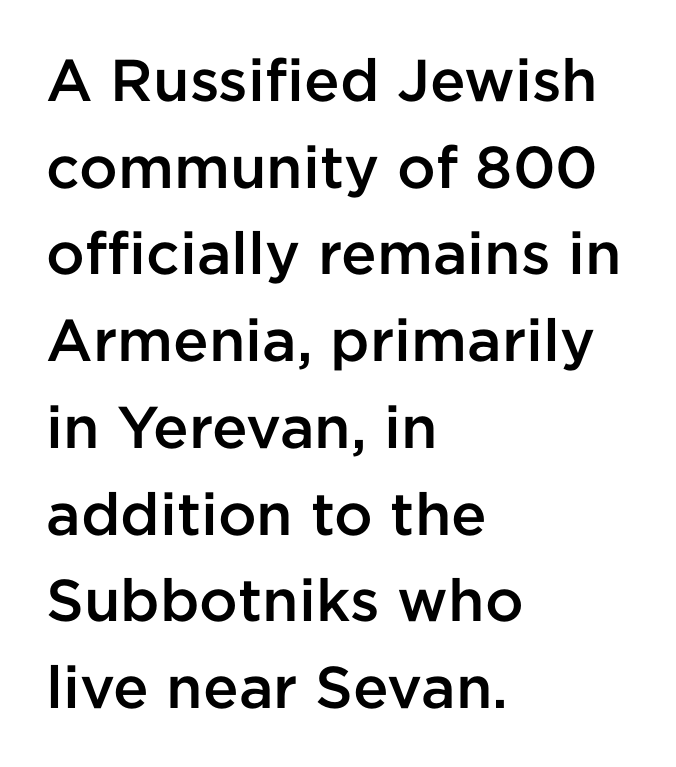
Q: Is the text bold? A: Semi-bold.
Q: Is the text italic (slanted)? A: No, it is upright.
Q: Is the typeface a serif or a sans-serif typeface? A: Sans-serif.
Q: Is the text underlined? A: No.
Q: How is the paragraph aligned? A: Left-aligned.
Q: Is the spacing between letters normal or unusually wide? A: Normal.
Q: Is the spacing between lines tight, normal or loose? A: Normal.
Q: Width (condensed, normal, or wide)? A: Normal.
Q: Stroke contrast? A: Low.
Q: x-height? A: Medium.
Q: Monospaced? A: No.
